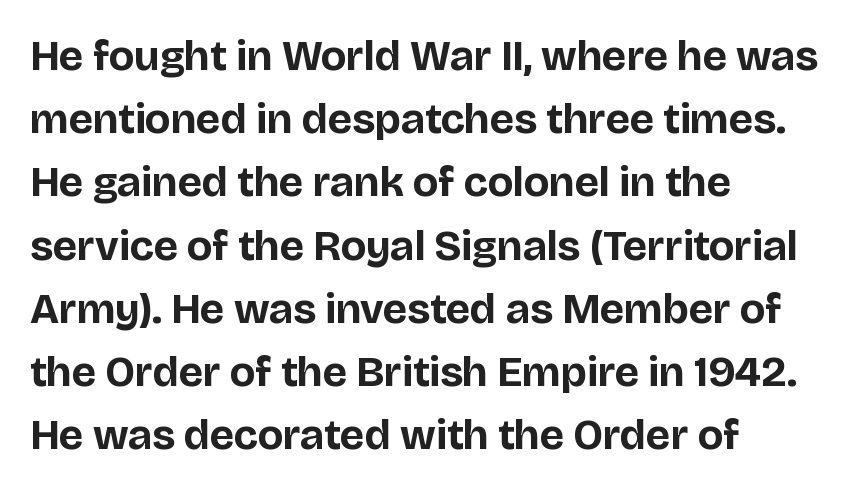
Proportional: the letters do not fall into vertical columns. Upright lettering throughout. The string is rendered with underlining switched off. These words are printed bold, with thick strokes throughout.
